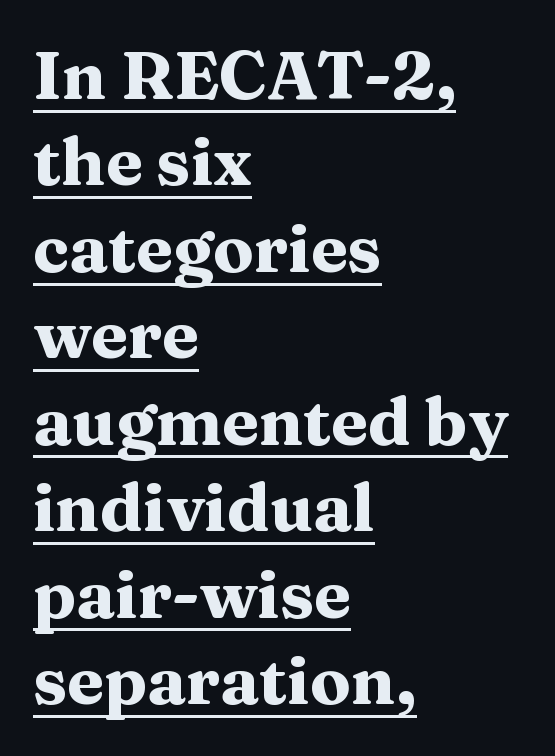
Line spacing here is normal. The letters carry serifs — small finishing strokes at the ends of their stems. All the whitespace from short lines collects on the right. On the weight axis this lands at bold, roughly 700.
